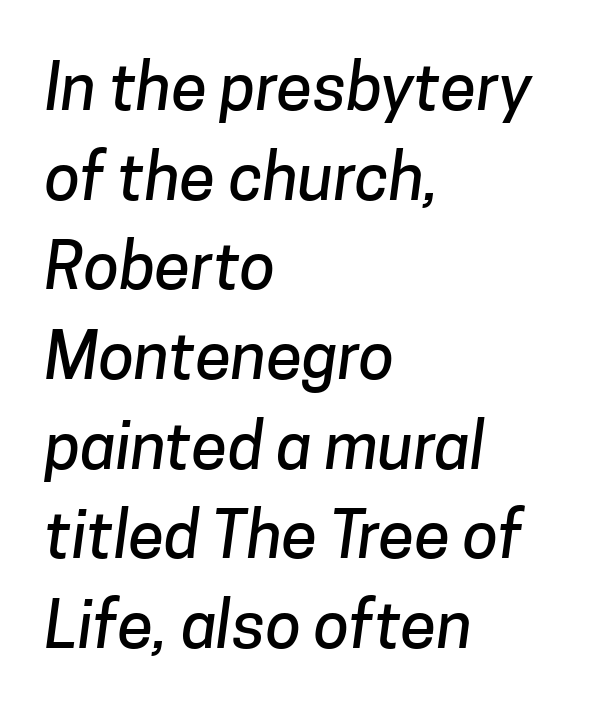
{"serif": "no", "width": "normal", "stroke_contrast": "low", "x_height": "medium", "monospaced": "no", "underline": "no", "align": "left", "line_spacing": "normal", "line_spacing_ratio": 1.38, "letter_spacing": "normal", "letter_spacing_em": 0.0, "glyph_px": 65}
